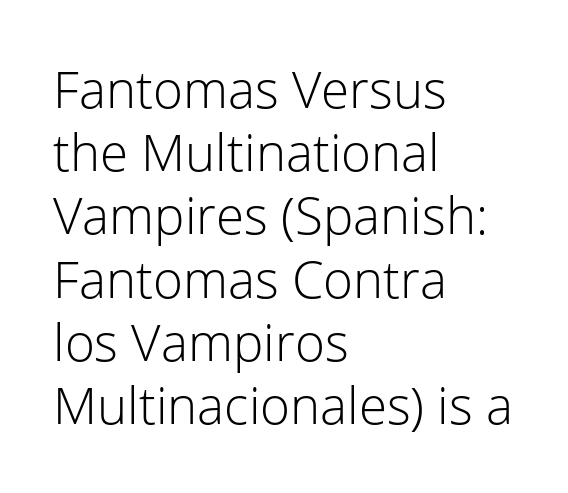
Q: Is the text bold? A: No.
Q: Is the text italic (slanted)? A: No, it is upright.
Q: Is the typeface a serif or a sans-serif typeface? A: Sans-serif.
Q: Is the text underlined? A: No.
Q: How is the paragraph aligned? A: Left-aligned.
Q: Is the spacing between letters normal or unusually wide? A: Normal.
Q: Width (condensed, normal, or wide)? A: Normal.
Q: Stroke contrast? A: Low.
Q: x-height? A: Medium.
Q: Monospaced? A: No.
